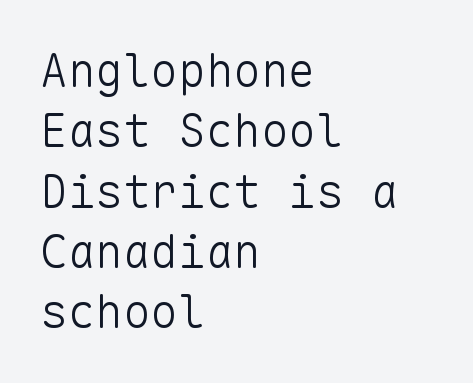
Q: Is the text bold? A: No.
Q: Is the text italic (slanted)? A: No, it is upright.
Q: Is the typeface a serif or a sans-serif typeface? A: Sans-serif.
Q: Is the text underlined? A: No.
Q: How is the paragraph aligned? A: Left-aligned.
Q: Is the spacing between letters normal or unusually wide? A: Normal.
Q: Is the spacing between lines tight, normal or loose? A: Normal.
Q: Width (condensed, normal, or wide)? A: Normal.
Q: Stroke contrast? A: Low.
Q: x-height? A: Medium.
Q: Monospaced? A: Yes.
